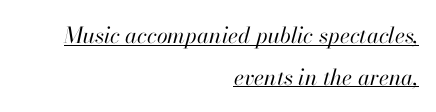
{"italic": "yes", "lean": "right", "slant_degrees": 13, "bold": "no", "underline": "yes", "align": "right", "line_spacing_ratio": 1.89, "letter_spacing": "normal", "letter_spacing_em": 0.0, "glyph_px": 22}
